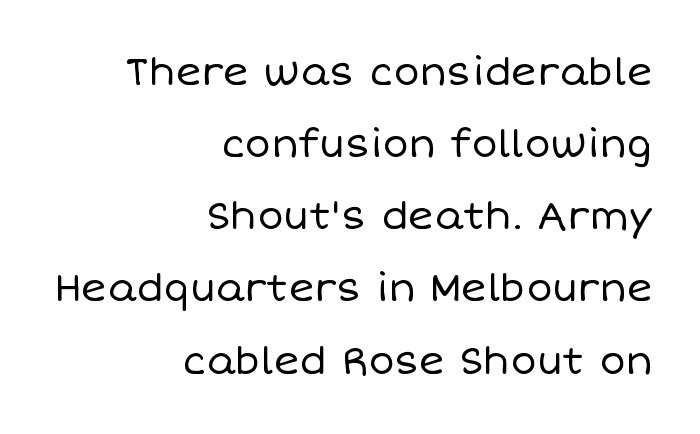
Q: Is the text bold? A: No.
Q: Is the text italic (slanted)? A: No, it is upright.
Q: Is the text underlined? A: No.
Q: How is the paragraph aligned? A: Right-aligned.
Q: Is the spacing between letters normal or unusually wide? A: Normal.
Q: Width (condensed, normal, or wide)? A: Normal.
Q: Stroke contrast? A: Low.
Q: x-height? A: Large.
Q: Monospaced? A: No.
